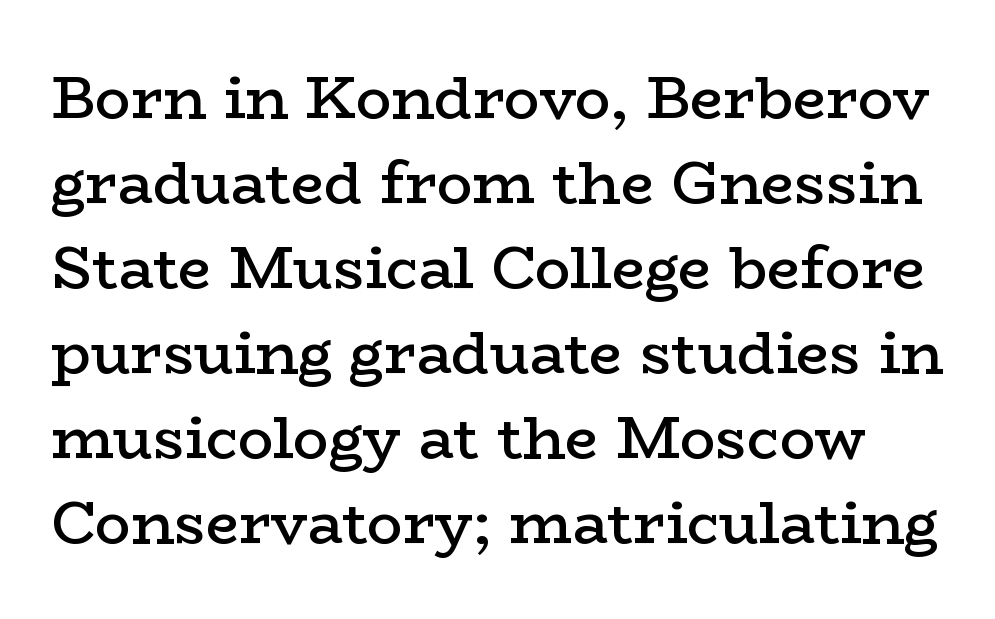
{"serif": "yes", "italic": "no", "bold": "semi", "weight": "semibold", "width": "wide", "stroke_contrast": "low", "x_height": "medium", "monospaced": "no", "underline": "no", "line_spacing": "normal", "line_spacing_ratio": 1.44, "letter_spacing": "normal", "letter_spacing_em": 0.0, "glyph_px": 59}
